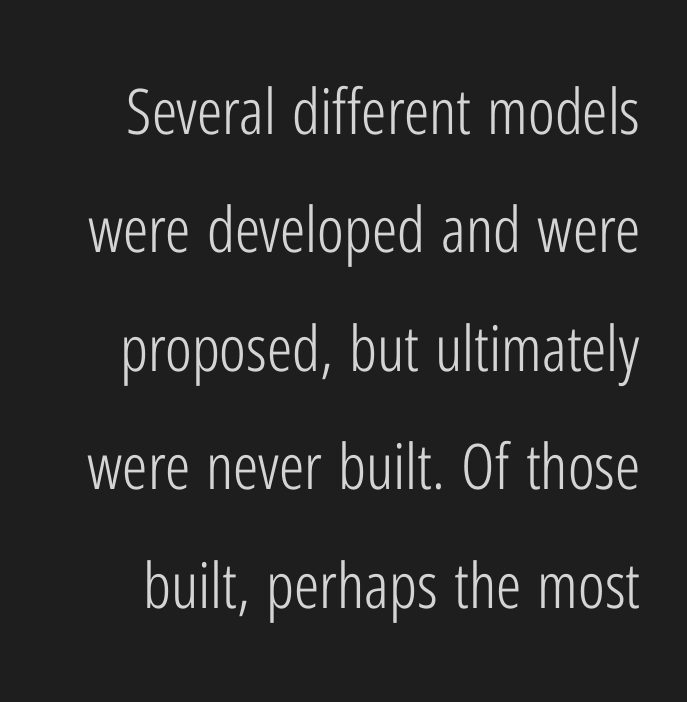
Q: Is the text bold? A: No.
Q: Is the text italic (slanted)? A: No, it is upright.
Q: Is the typeface a serif or a sans-serif typeface? A: Sans-serif.
Q: Is the text underlined? A: No.
Q: Is the spacing between letters normal or unusually wide? A: Normal.
Q: Width (condensed, normal, or wide)? A: Condensed.
Q: Stroke contrast? A: Low.
Q: x-height? A: Medium.
Q: Monospaced? A: No.
